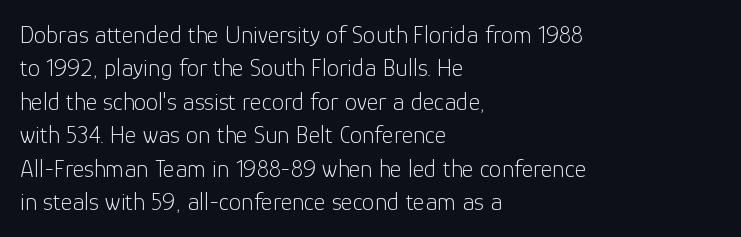
Q: Is the text bold? A: No.
Q: Is the text italic (slanted)? A: No, it is upright.
Q: Is the text underlined? A: No.
Q: How is the paragraph aligned? A: Left-aligned.
Q: Is the spacing between letters normal or unusually wide? A: Normal.
Q: Is the spacing between lines tight, normal or loose? A: Normal.
